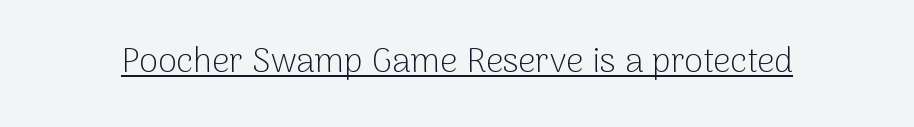
The weight would be labelled regular, book, light, or lighter still. Check the space under the baseline: a stroke is drawn there. Tracking here is standard; glyphs follow each other at the usual distance. The face used here is proportionally spaced, like ordinary book or web type. This rendering employs a face without finishing strokes, i.e., a sans-serif.
